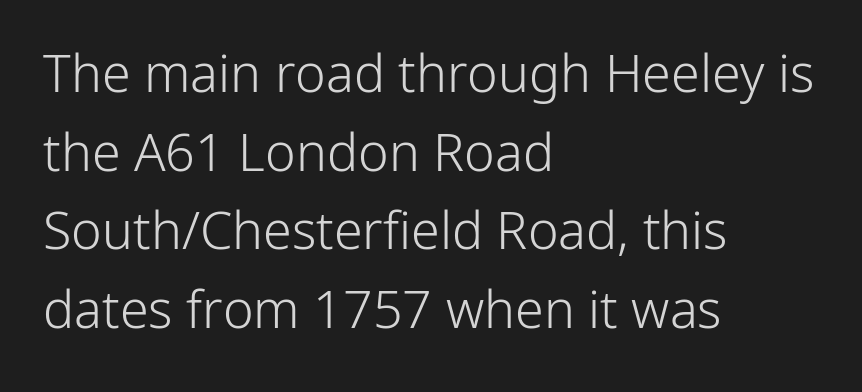
The text block is weighted toward the left margin, trailing off unevenly rightward. Type style note: lacks serifs. Is the letter spacing exaggerated? No — it looks like the ordinary default. It's the straight-up-and-down kind of type. What's the leading like? Ordinary, nothing unusual.
